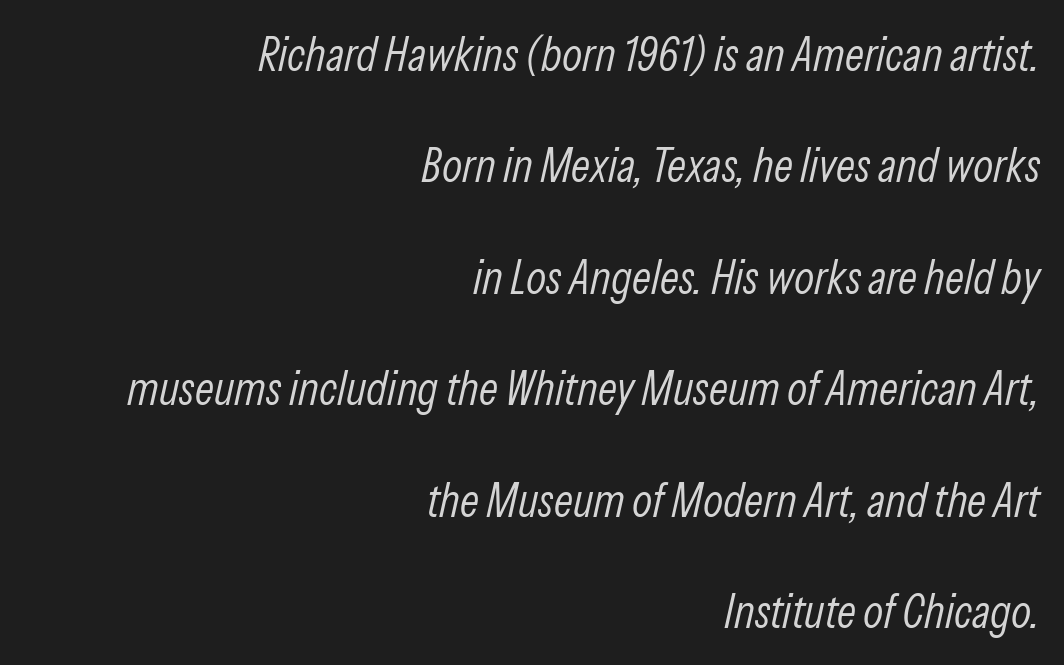
Standard letterfit; no display-style spreading of the glyphs. A bare baseline throughout the passage. Do the characters align in a grid? No, the font is proportional. The rendering uses a large line-height, opening up the rows. Compared with a typical body face, this is equally light or lighter still. Italic? Definitely — the glyphs are oblique.
